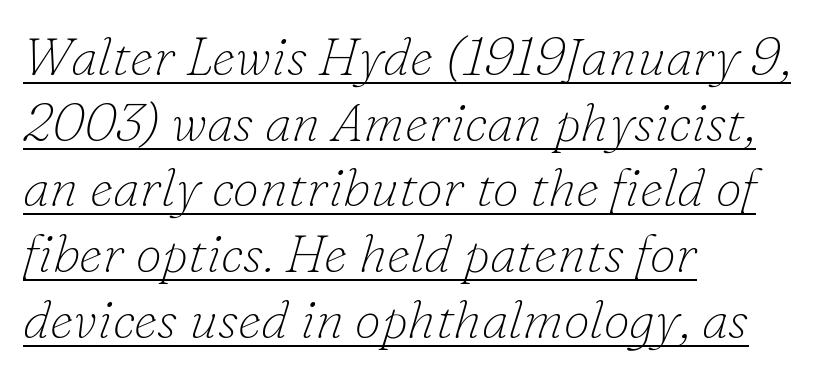
Q: Is the text bold? A: No.
Q: Is the text italic (slanted)? A: Yes, it leans right by about 16 degrees.
Q: Is the typeface a serif or a sans-serif typeface? A: Serif.
Q: Is the text underlined? A: Yes.
Q: How is the paragraph aligned? A: Left-aligned.
Q: Is the spacing between letters normal or unusually wide? A: Normal.
Q: Width (condensed, normal, or wide)? A: Normal.
Q: Stroke contrast? A: Low.
Q: x-height? A: Small.
Q: Monospaced? A: No.
